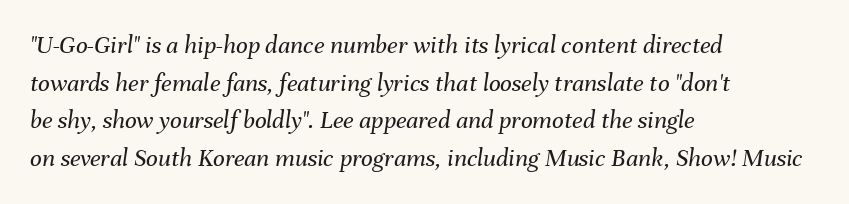
Q: Is the text bold? A: No.
Q: Is the text italic (slanted)? A: Yes, it leans right by about 8 degrees.
Q: Is the text underlined? A: No.
Q: How is the paragraph aligned? A: Left-aligned.
Q: Is the spacing between letters normal or unusually wide? A: Normal.
Q: Is the spacing between lines tight, normal or loose? A: Normal.
